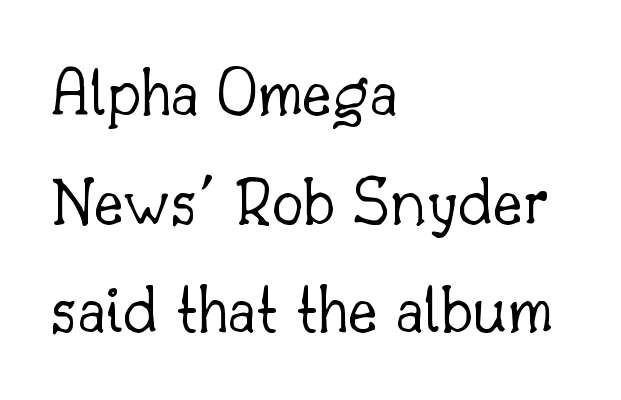
{"italic": "no", "bold": "no", "weight": "light", "width": "normal", "stroke_contrast": "low", "x_height": "small", "monospaced": "no", "underline": "no", "align": "left", "line_spacing": "normal", "line_spacing_ratio": 1.53, "letter_spacing": "normal", "letter_spacing_em": 0.0, "glyph_px": 71}
